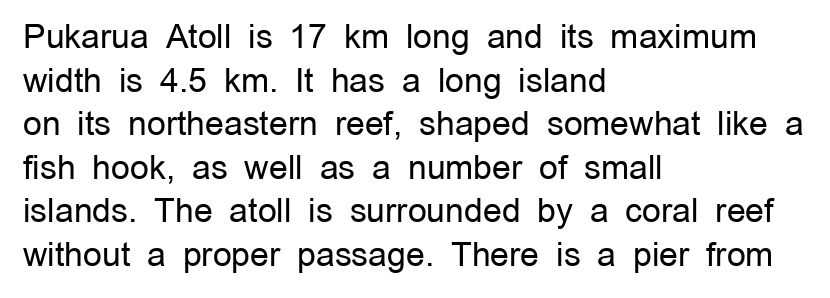
You could not count columns in this text — the font is proportionally spaced. These lines are set flush left with a ragged right edge. Ascenders rise straight up at ninety degrees. The passage shown stacks its lines at a standard gap. Bare-footed words on every line. Words appear dense and cohesive because spacing is normal.
